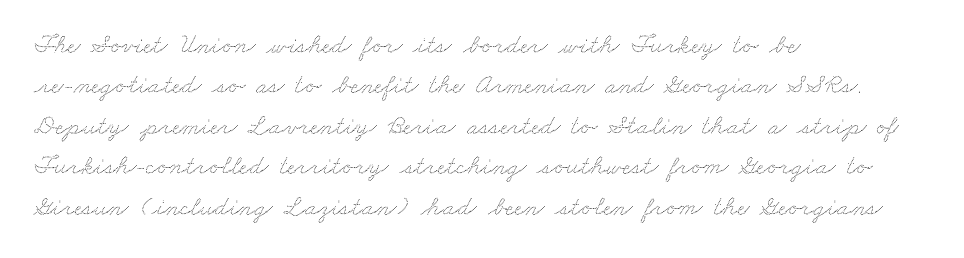
The image shows 27 px text type; set left-aligned, normal line spacing (1.5x), normal letter spacing, not underlined.
